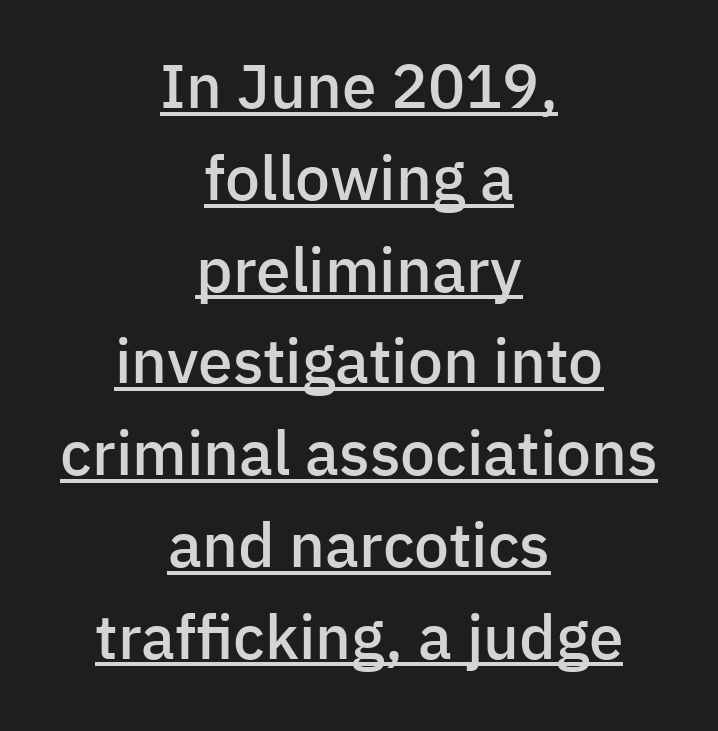
Q: Is the text bold? A: Semi-bold.
Q: Is the text italic (slanted)? A: No, it is upright.
Q: Is the typeface a serif or a sans-serif typeface? A: Sans-serif.
Q: Is the text underlined? A: Yes.
Q: How is the paragraph aligned? A: Centered.
Q: Is the spacing between letters normal or unusually wide? A: Normal.
Q: Is the spacing between lines tight, normal or loose? A: Normal.
Q: Width (condensed, normal, or wide)? A: Normal.
Q: Stroke contrast? A: Low.
Q: x-height? A: Medium.
Q: Monospaced? A: No.
